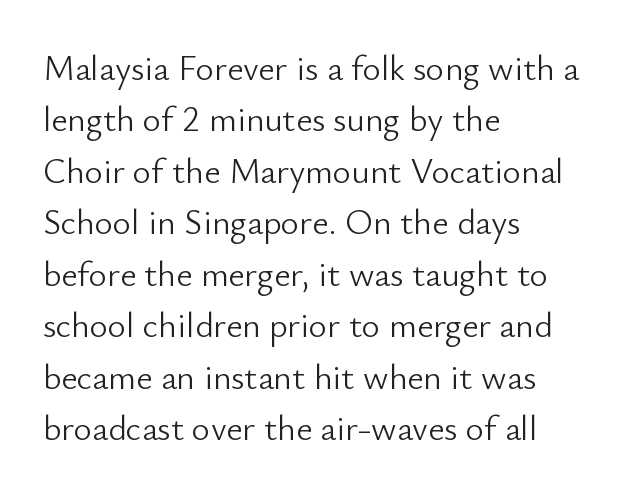
Where is the straight margin? On the left. The horizontal fit of the characters is conventional and even. Notice how descenders clear the ascenders below comfortably — that's standard leading. The passage shown is not bold in any degree.
